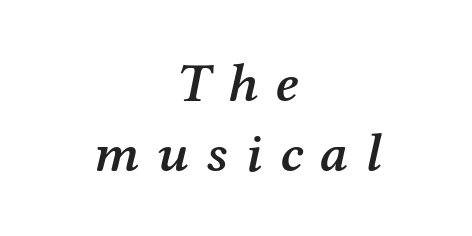
Q: Is the text bold? A: Semi-bold.
Q: Is the text italic (slanted)? A: Yes, it leans right by about 12 degrees.
Q: Is the typeface a serif or a sans-serif typeface? A: Serif.
Q: Is the text underlined? A: No.
Q: How is the paragraph aligned? A: Centered.
Q: Is the spacing between letters normal or unusually wide? A: Unusually wide.
Q: Is the spacing between lines tight, normal or loose? A: Normal.
Q: Width (condensed, normal, or wide)? A: Normal.
Q: Stroke contrast? A: Medium.
Q: x-height? A: Medium.
Q: Monospaced? A: No.
